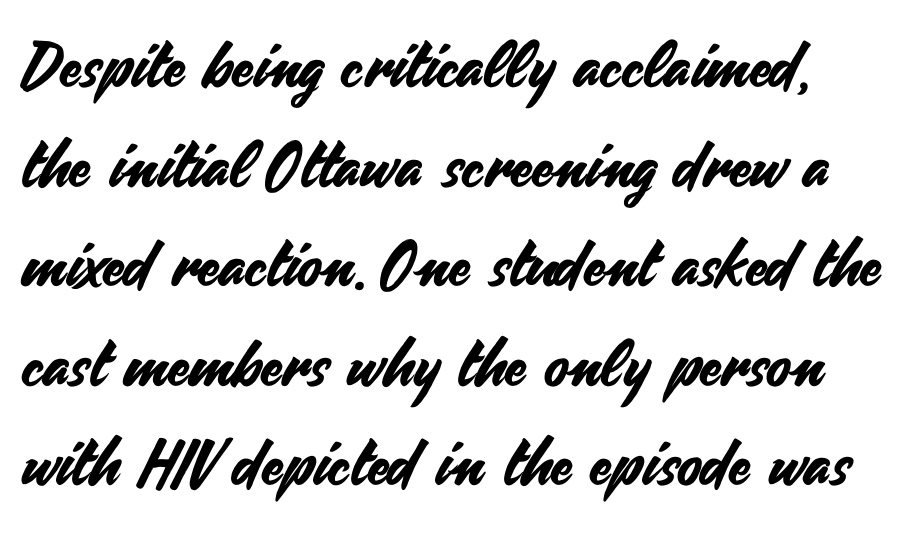
Q: Is the text italic (slanted)? A: Yes.
Q: Is the typeface a serif or a sans-serif typeface? A: Sans-serif.
Q: Is the text underlined? A: No.
Q: Is the spacing between letters normal or unusually wide? A: Normal.
Q: Is the spacing between lines tight, normal or loose? A: Normal.
Q: Width (condensed, normal, or wide)? A: Normal.
Q: Stroke contrast? A: Medium.
Q: x-height? A: Small.
Q: Monospaced? A: No.
